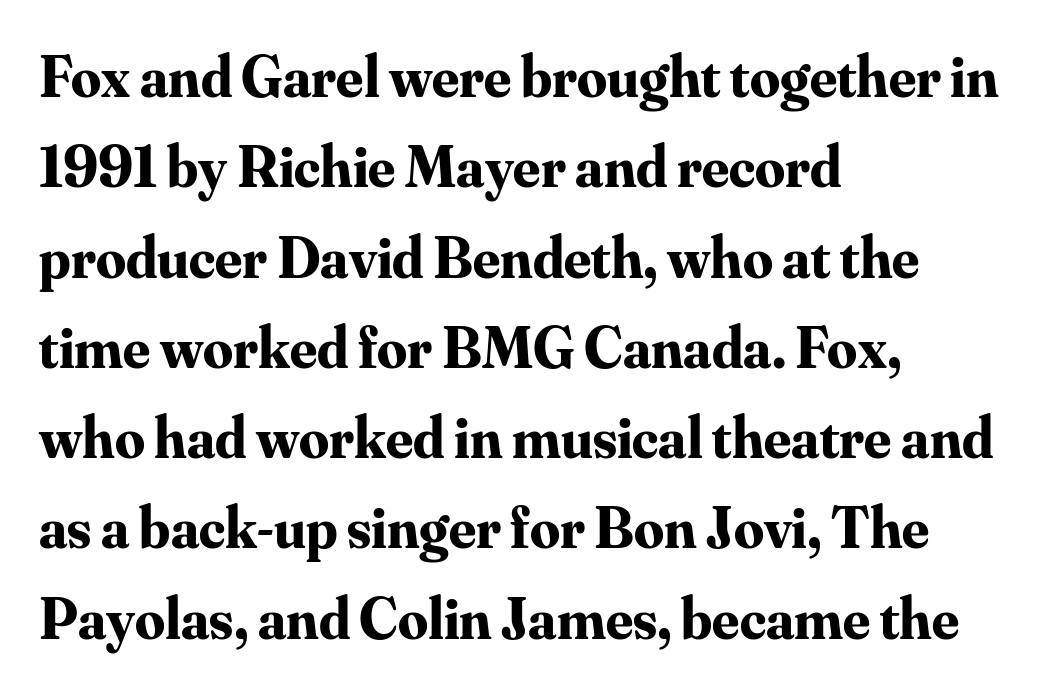
The image shows 59 px bold serif type, upright; set left-aligned, normal line spacing (1.53x), normal letter spacing, not underlined; medium stroke contrast and a small x-height.
